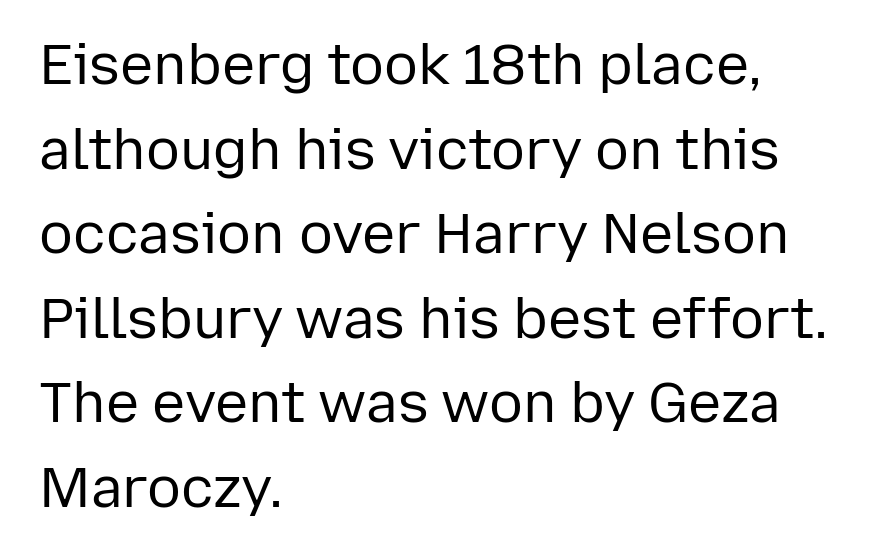
{"serif": "no", "italic": "no", "bold": "no", "weight": "regular", "width": "normal", "stroke_contrast": "low", "x_height": "medium", "monospaced": "no", "underline": "no", "align": "left", "line_spacing": "normal", "line_spacing_ratio": 1.51, "letter_spacing": "normal", "letter_spacing_em": 0.0, "glyph_px": 56}
